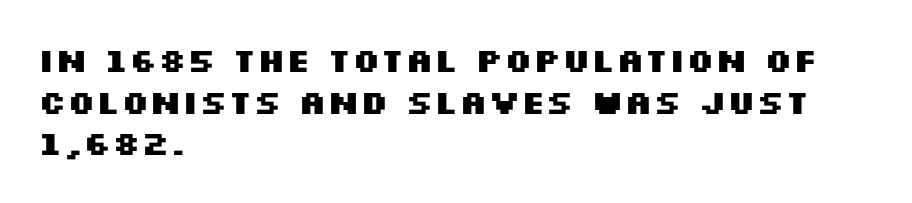
The font is running at its bold setting. Casual observation: everything's shoved over to the left. Stroke terminals: plain, sans-serif. The specimen reads as upright at a glance.
